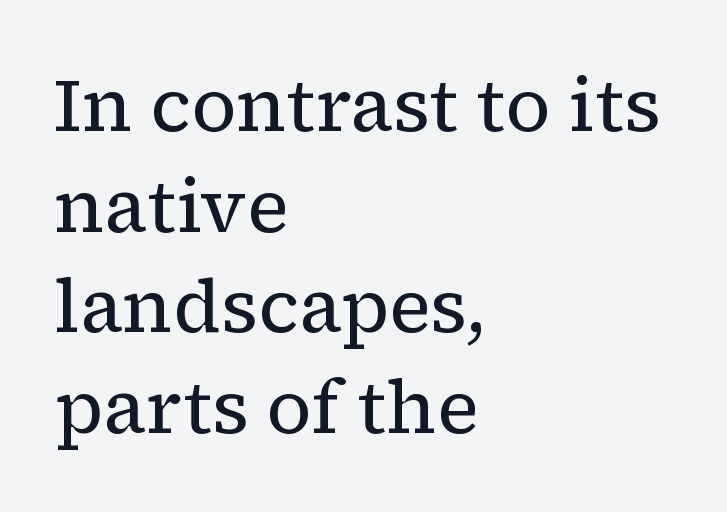
The image shows 74 px regular-weight serif type, upright; set left-aligned, normal line spacing (1.36x), normal letter spacing, not underlined; low stroke contrast and a medium x-height.
